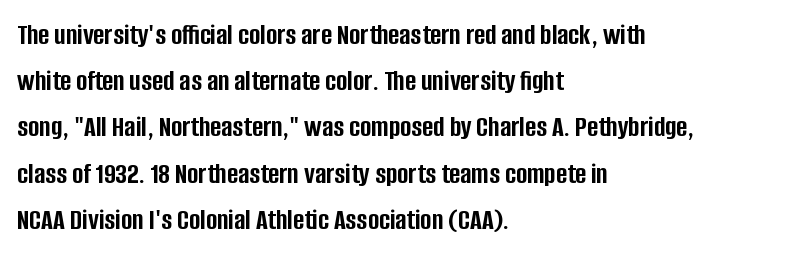
Notice how the passage keeps a crisp vertical edge on the left only. Font category for this specimen: sans-serif. Thick stems and heavy bowls — unmistakably bold. The gap between lines stays unmarked. It's the straight-up-and-down kind of type.
